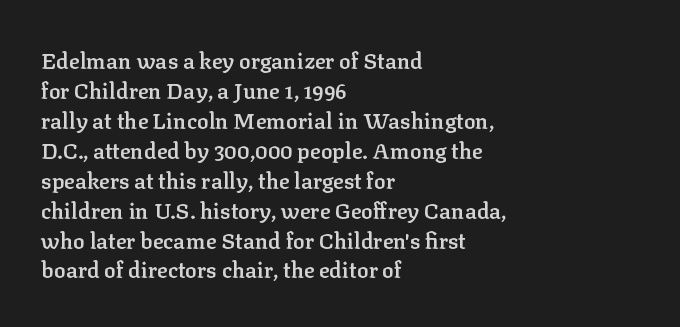
The image shows 22 px text type, upright; set left-aligned, normal line spacing (1.36x), normal letter spacing, not underlined.
